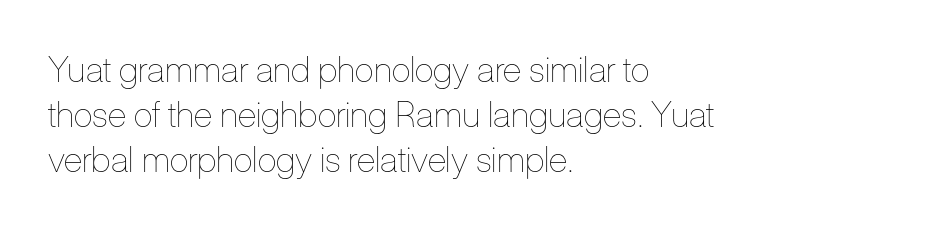
{"italic": "no", "bold": "no", "weight": "thin", "width": "condensed", "stroke_contrast": "low", "x_height": "medium", "monospaced": "no", "underline": "no", "align": "left", "line_spacing": "normal", "line_spacing_ratio": 1.29, "letter_spacing": "normal", "letter_spacing_em": 0.0, "glyph_px": 35}
